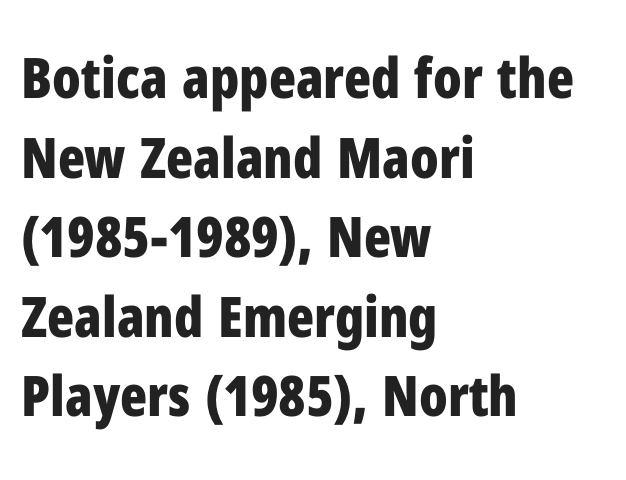
The face used here is proportionally spaced, like ordinary book or web type. Caption: standard tracking, unaltered. No italicization has been applied; the sample stays upright. Which margin do the lines hug? The left one — the right edge is uneven.
